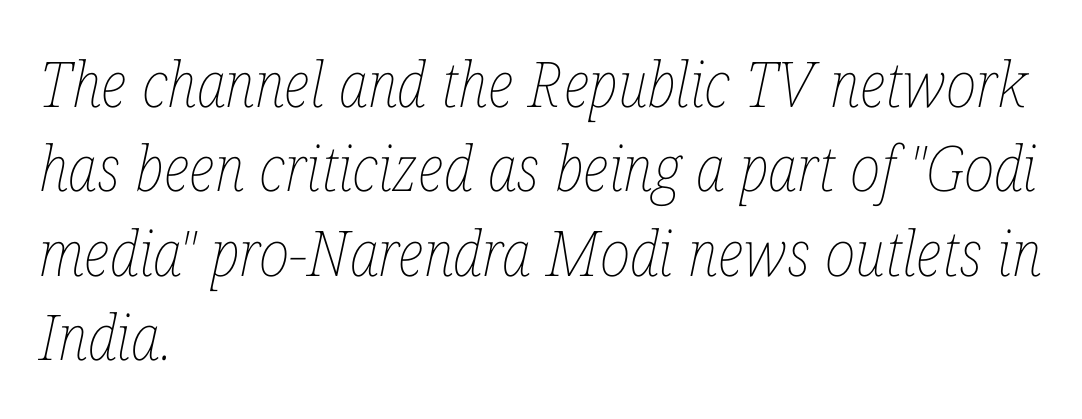
Q: Is the text bold? A: No.
Q: Is the text italic (slanted)? A: Yes, it leans right by about 12 degrees.
Q: Is the text underlined? A: No.
Q: How is the paragraph aligned? A: Left-aligned.
Q: Is the spacing between letters normal or unusually wide? A: Normal.
Q: Is the spacing between lines tight, normal or loose? A: Normal.
Q: Width (condensed, normal, or wide)? A: Condensed.
Q: Stroke contrast? A: Low.
Q: x-height? A: Medium.
Q: Monospaced? A: No.
